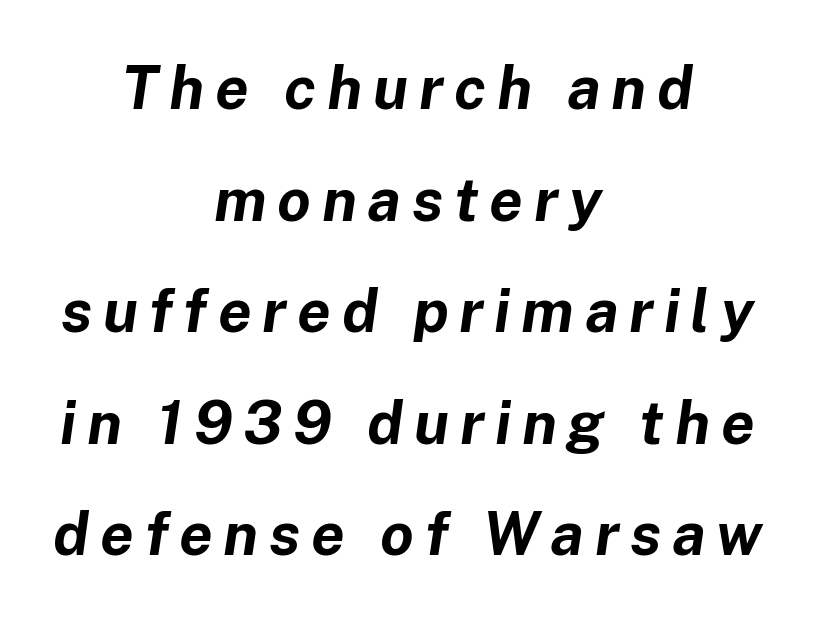
Q: Is the text bold? A: Yes.
Q: Is the text italic (slanted)? A: Yes, it leans right by about 8 degrees.
Q: Is the text underlined? A: No.
Q: How is the paragraph aligned? A: Centered.
Q: Width (condensed, normal, or wide)? A: Normal.
Q: Stroke contrast? A: Low.
Q: x-height? A: Medium.
Q: Monospaced? A: No.
